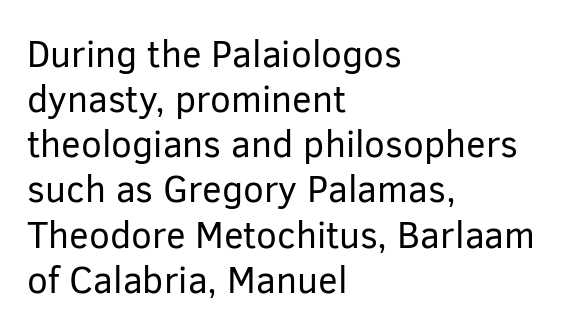
Q: Is the text bold? A: No.
Q: Is the text italic (slanted)? A: No, it is upright.
Q: Is the typeface a serif or a sans-serif typeface? A: Sans-serif.
Q: Is the text underlined? A: No.
Q: How is the paragraph aligned? A: Left-aligned.
Q: Is the spacing between letters normal or unusually wide? A: Normal.
Q: Width (condensed, normal, or wide)? A: Normal.
Q: Stroke contrast? A: Low.
Q: x-height? A: Medium.
Q: Monospaced? A: No.
